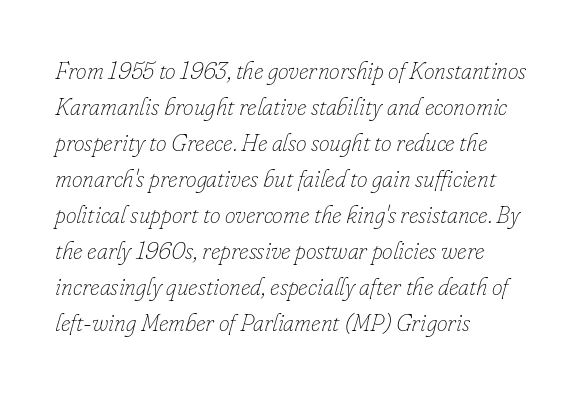
The image shows 24 px text type, italic (leaning right); set left-aligned, normal line spacing (1.5x), normal letter spacing, not underlined.
